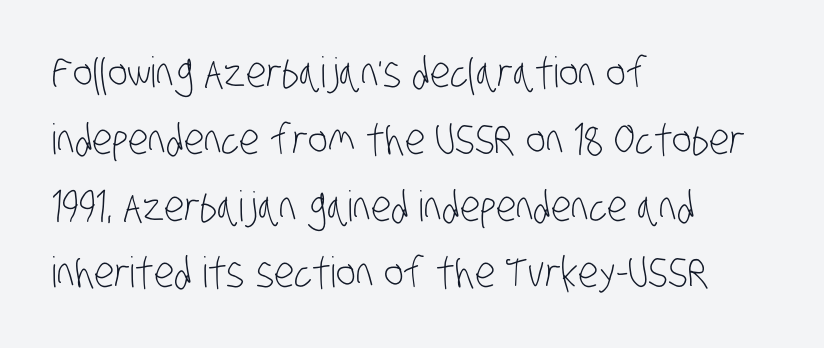
Q: Is the text bold? A: No.
Q: Is the typeface a serif or a sans-serif typeface? A: Sans-serif.
Q: Is the text underlined? A: No.
Q: How is the paragraph aligned? A: Left-aligned.
Q: Is the spacing between letters normal or unusually wide? A: Normal.
Q: Is the spacing between lines tight, normal or loose? A: Normal.
Q: Width (condensed, normal, or wide)? A: Condensed.
Q: Stroke contrast? A: Low.
Q: x-height? A: Large.
Q: Monospaced? A: No.
